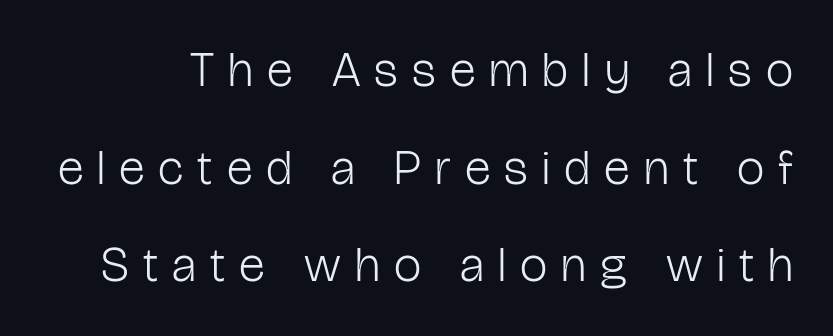
Ordinary non-slanted type is in use. Vertical spacing — loose. The strokes are not fattened; the text isn't bold. The glyphs in this specimen are sans serif. Is this a fixed-width face? No — the glyphs have proportional, varying widths.
